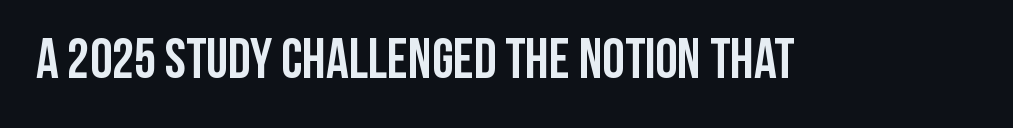
Stroke thickness is high; the sample reads as a true bold. Here the designer chose a conventional face with non-uniform glyph widths. Posture: vertical. This is sans-serif lettering, the kind often seen on screens and signage. The type is set solid horizontally, with unmodified tracking. Just letters on the line, the space beneath them empty.
